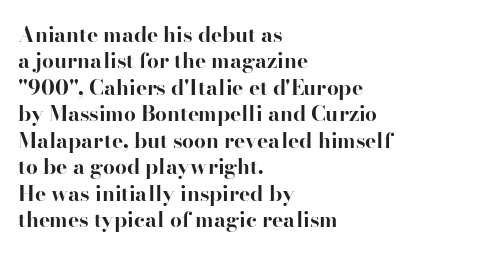
{"italic": "no", "bold": "yes", "underline": "no", "align": "left", "line_spacing": "normal", "line_spacing_ratio": 1.26, "letter_spacing": "normal", "letter_spacing_em": 0.0, "glyph_px": 21}
